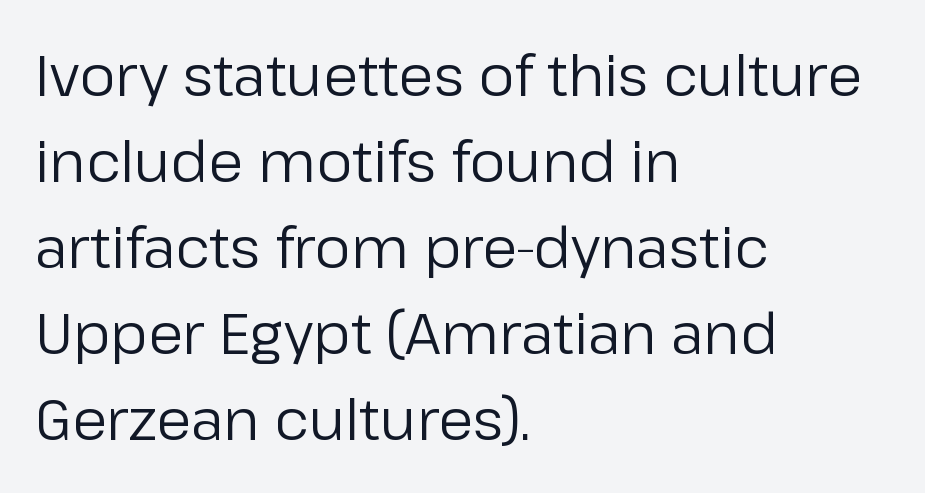
The image shows 57 px regular-weight sans-serif type, upright; set left-aligned, normal line spacing (1.51x), normal letter spacing, not underlined; low stroke contrast and a medium x-height.
